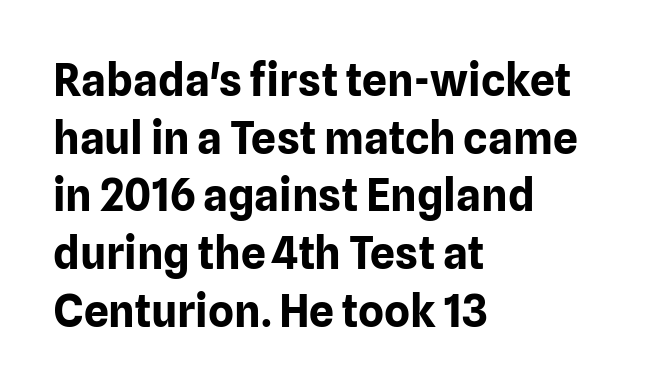
Q: Is the text bold? A: Yes.
Q: Is the text italic (slanted)? A: No, it is upright.
Q: Is the typeface a serif or a sans-serif typeface? A: Sans-serif.
Q: Is the text underlined? A: No.
Q: How is the paragraph aligned? A: Left-aligned.
Q: Is the spacing between letters normal or unusually wide? A: Normal.
Q: Is the spacing between lines tight, normal or loose? A: Normal.
Q: Width (condensed, normal, or wide)? A: Normal.
Q: Stroke contrast? A: Low.
Q: x-height? A: Medium.
Q: Monospaced? A: No.
